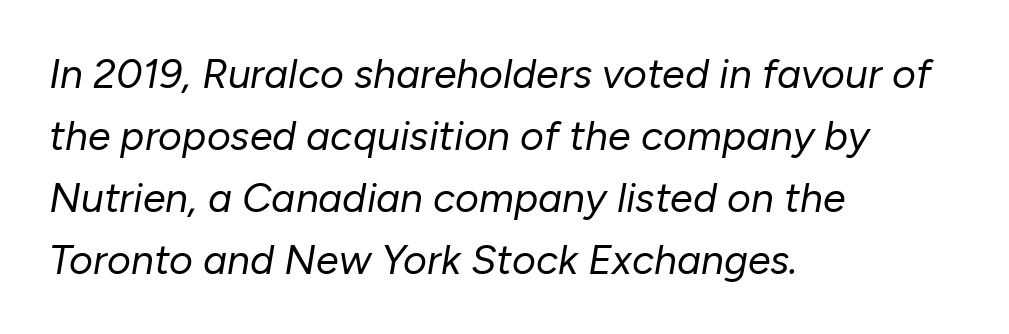
Q: Is the text bold? A: No.
Q: Is the text italic (slanted)? A: Yes, it leans right by about 10 degrees.
Q: Is the text underlined? A: No.
Q: How is the paragraph aligned? A: Left-aligned.
Q: Is the spacing between letters normal or unusually wide? A: Normal.
Q: Is the spacing between lines tight, normal or loose? A: Normal.
Q: Width (condensed, normal, or wide)? A: Normal.
Q: Stroke contrast? A: Low.
Q: x-height? A: Medium.
Q: Monospaced? A: No.
